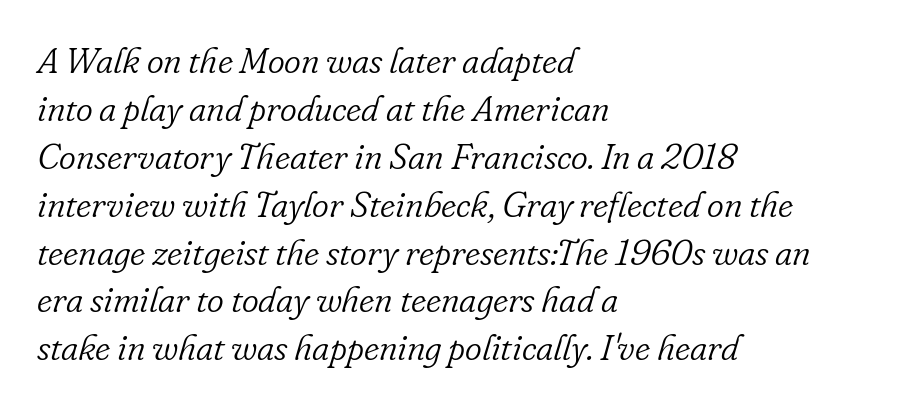
Q: Is the text bold? A: No.
Q: Is the text italic (slanted)? A: Yes, it leans right by about 16 degrees.
Q: Is the typeface a serif or a sans-serif typeface? A: Serif.
Q: Is the text underlined? A: No.
Q: How is the paragraph aligned? A: Left-aligned.
Q: Is the spacing between letters normal or unusually wide? A: Normal.
Q: Is the spacing between lines tight, normal or loose? A: Normal.
Q: Width (condensed, normal, or wide)? A: Normal.
Q: Stroke contrast? A: Low.
Q: x-height? A: Small.
Q: Monospaced? A: No.
